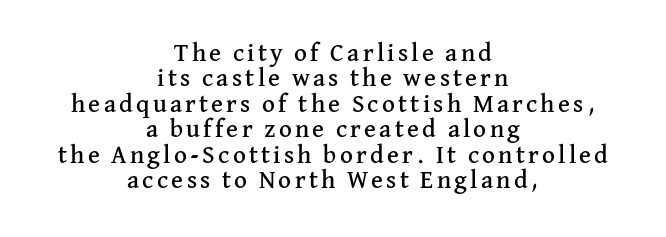
{"italic": "no", "underline": "no", "align": "center", "line_spacing": "tight", "line_spacing_ratio": 1.02, "glyph_px": 25}
